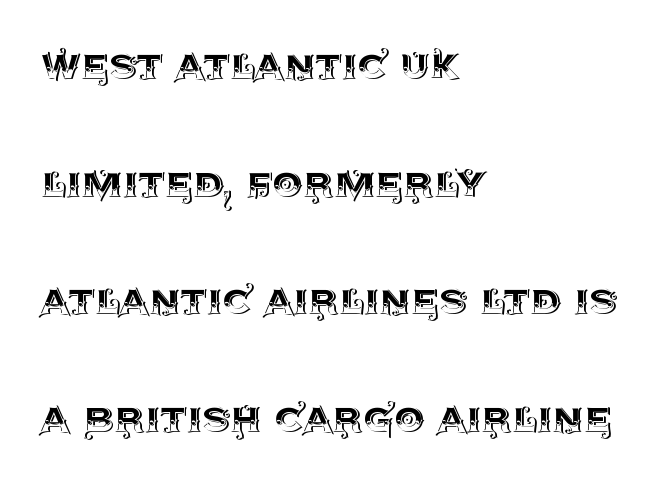
Is this a fixed-width face? No — the glyphs have proportional, varying widths. Quick note: interline space is abundant. This is the regular roman posture of the typeface. Nobody drew a line under any word here. Nobody touched the tracking dial on this one. A student would call this left alignment; a typographer would say flush left, rag right.
